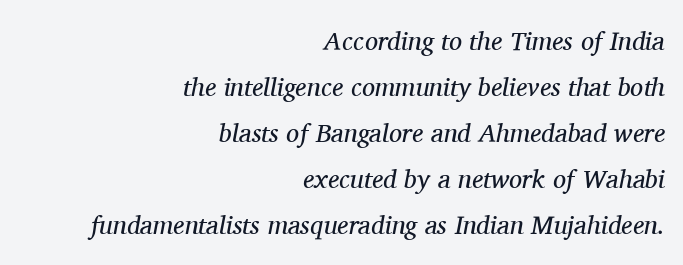
The image shows 26 px text type, italic (leaning right); set right-aligned, line spacing 1.77x, normal letter spacing, not underlined.
